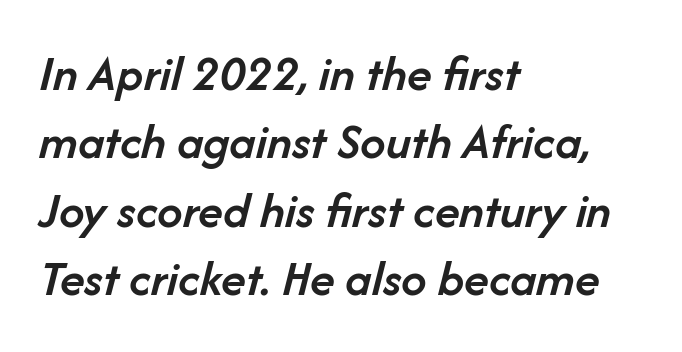
Q: Is the text bold? A: Semi-bold.
Q: Is the text italic (slanted)? A: Yes, it leans right by about 14 degrees.
Q: Is the text underlined? A: No.
Q: How is the paragraph aligned? A: Left-aligned.
Q: Is the spacing between letters normal or unusually wide? A: Normal.
Q: Is the spacing between lines tight, normal or loose? A: Normal.
Q: Width (condensed, normal, or wide)? A: Normal.
Q: Stroke contrast? A: Low.
Q: x-height? A: Medium.
Q: Monospaced? A: No.
